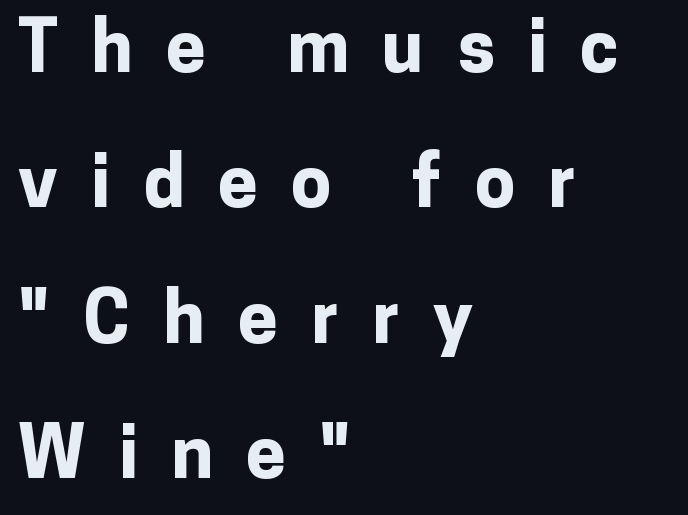
The image shows 72 px bold sans-serif type, upright; set left-aligned, line spacing 1.88x, unusually wide letter spacing (+0.46 em), not underlined; low stroke contrast and a medium x-height.
